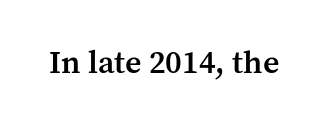
The strip under each line holds only bare page. The specimen reads as upright at a glance. The designer went with a serif here, giving each stem small feet. Character widths vary here, with narrow letters taking less room than wide ones. The line texture is even and compact thanks to regular tracking.
